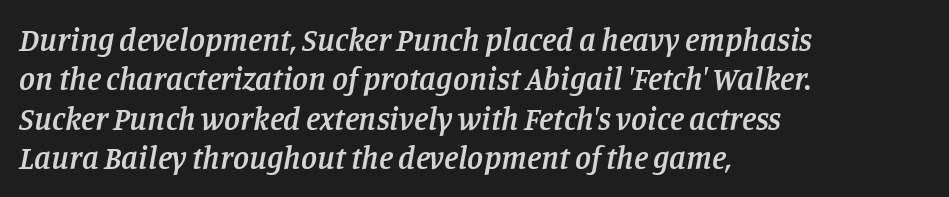
Q: Is the text bold? A: Semi-bold.
Q: Is the text italic (slanted)? A: Yes, it leans right by about 11 degrees.
Q: Is the typeface a serif or a sans-serif typeface? A: Serif.
Q: Is the text underlined? A: No.
Q: How is the paragraph aligned? A: Left-aligned.
Q: Is the spacing between letters normal or unusually wide? A: Normal.
Q: Width (condensed, normal, or wide)? A: Normal.
Q: Stroke contrast? A: Low.
Q: x-height? A: Large.
Q: Monospaced? A: No.
